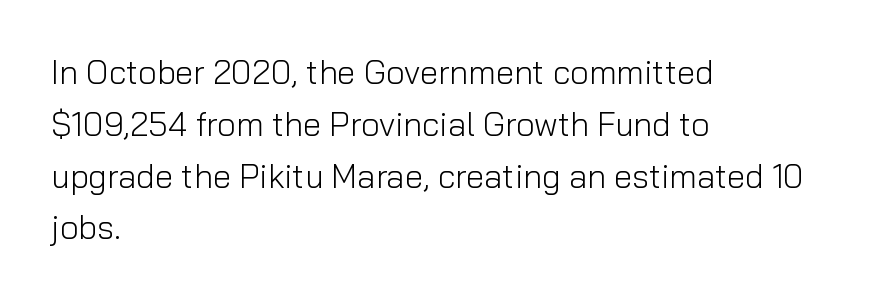
Spacing between characters is what you'd get straight out of the box. Looks like regular typesetting: each glyph gets only the width it needs. Is there any slant? The stems are plumb. Serif or sans? Sans — the stroke terminals are bare. This is not heavy type; no bold has been used. Reading down the column, the eye jumps a familiar distance to each next line.
